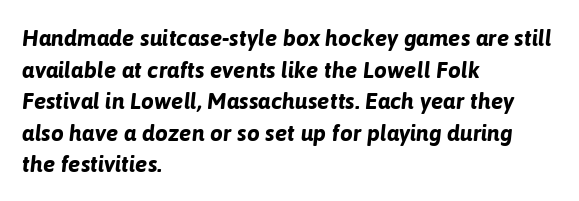
{"italic": "yes", "lean": "right", "slant_degrees": 6, "bold": "yes", "underline": "no", "align": "left", "line_spacing": "normal", "line_spacing_ratio": 1.37, "letter_spacing": "normal", "letter_spacing_em": 0.0, "glyph_px": 23}
